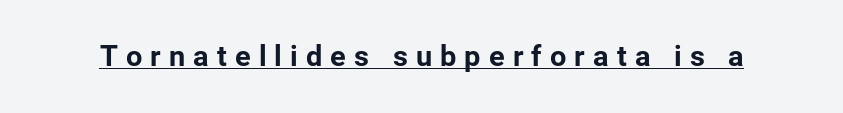
Q: Is the text bold? A: Yes.
Q: Is the text italic (slanted)? A: No, it is upright.
Q: Is the typeface a serif or a sans-serif typeface? A: Sans-serif.
Q: Is the text underlined? A: Yes.
Q: Is the spacing between letters normal or unusually wide? A: Unusually wide.
Q: Width (condensed, normal, or wide)? A: Normal.
Q: Stroke contrast? A: Low.
Q: x-height? A: Medium.
Q: Monospaced? A: No.
